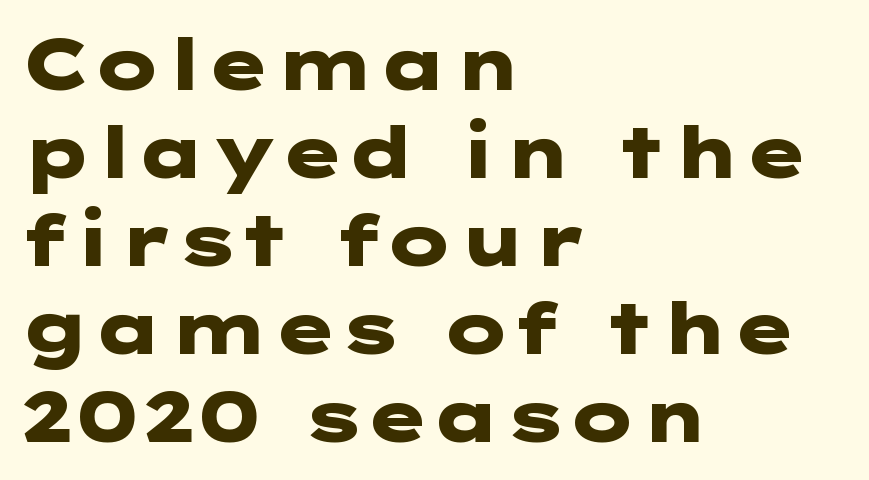
The image shows 71 px heavy, wide sans-serif type, upright; set left-aligned, line spacing 1.24x, normal letter spacing, not underlined; low stroke contrast and a medium x-height.
